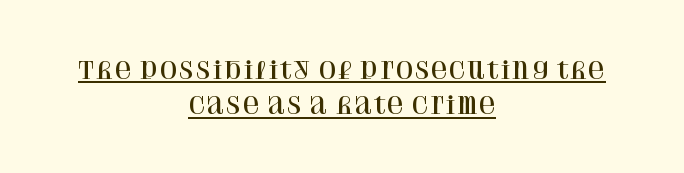
Q: Is the text italic (slanted)? A: No, it is upright.
Q: Is the text underlined? A: Yes.
Q: How is the paragraph aligned? A: Centered.
Q: Is the spacing between letters normal or unusually wide? A: Normal.
Q: Is the spacing between lines tight, normal or loose? A: Normal.
